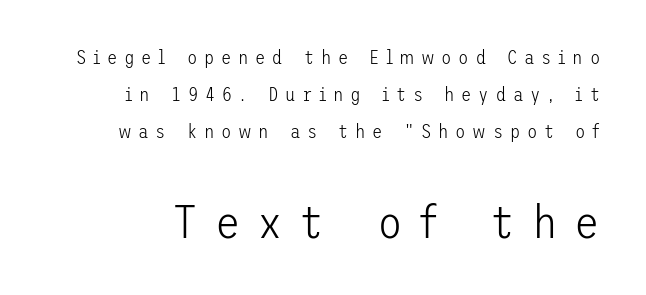
Quick note: not italic, upright. Underline: absent. Tracking here is generous; glyphs stand well apart from one another. Compare the two chunks: the lower has the greater cap height. No feet cap the strokes, marking this as sans-serif type.
